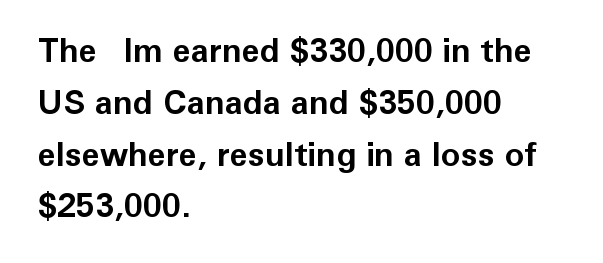
The image shows 33 px bold sans-serif type, upright; set left-aligned, normal line spacing (1.57x), normal letter spacing, not underlined; low stroke contrast and a medium x-height.
